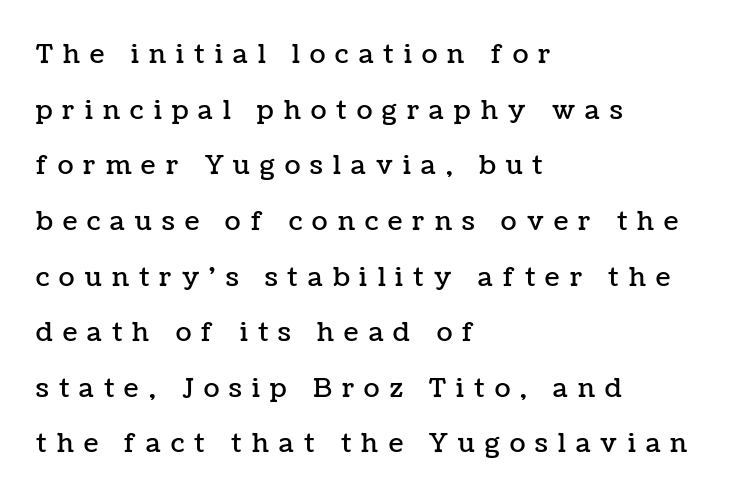
The image shows 26 px text type, upright; set left-aligned, loose line spacing (2.14x), unusually wide letter spacing (+0.39 em), not underlined.
